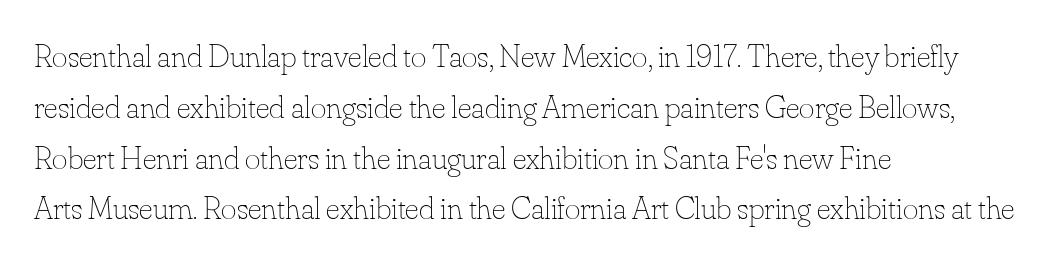
{"italic": "no", "bold": "no", "weight": "thin", "width": "normal", "stroke_contrast": "low", "x_height": "small", "monospaced": "no", "underline": "no", "align": "left", "line_spacing": "normal", "line_spacing_ratio": 1.54, "letter_spacing": "normal", "letter_spacing_em": 0.0, "glyph_px": 33}
